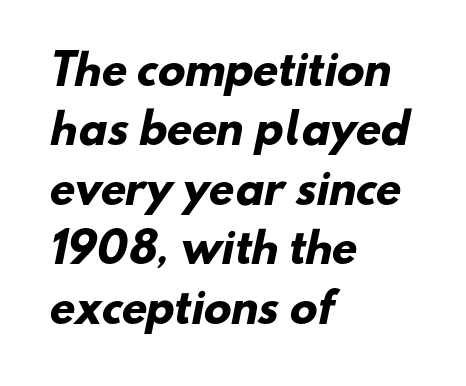
{"serif": "no", "bold": "yes", "weight": "heavy", "width": "normal", "stroke_contrast": "low", "x_height": "small", "monospaced": "no", "underline": "no", "align": "left", "line_spacing": "normal", "line_spacing_ratio": 1.45, "letter_spacing": "normal", "letter_spacing_em": 0.0, "glyph_px": 41}
